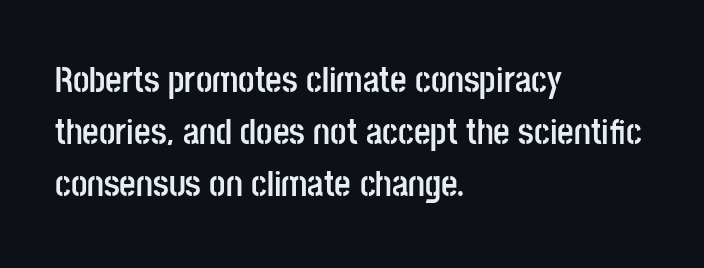
{"serif": "no", "italic": "no", "bold": "yes", "weight": "semibold", "width": "condensed", "stroke_contrast": "low", "x_height": "large", "monospaced": "no", "underline": "no", "align": "left", "line_spacing": "normal", "line_spacing_ratio": 1.44, "letter_spacing": "normal", "letter_spacing_em": 0.0, "glyph_px": 36}
